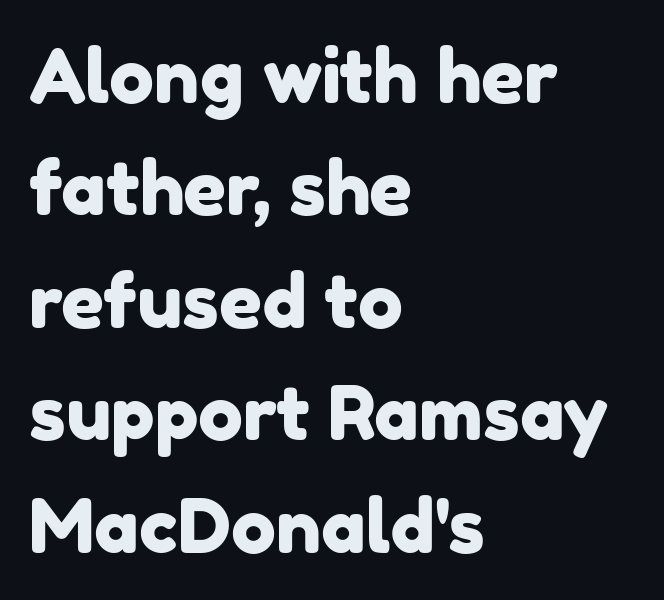
The tracking reads as untouched default to a designer's eye. Is this a fixed-width face? No — the glyphs have proportional, varying widths. The lines are quadded left. Are there feet on the stems? There aren't — it's a sans. Honestly, the row spacing looks completely unremarkable.
